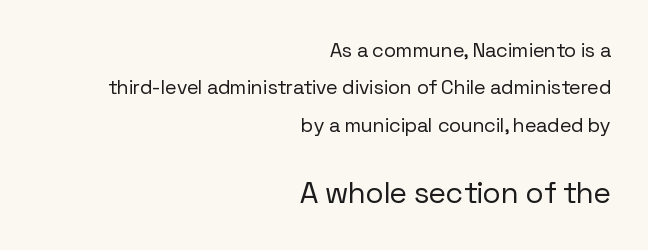
{"serif": "no", "italic": "no", "bold": "no", "weight": "regular", "width": "normal", "stroke_contrast": "low", "x_height": "medium", "monospaced": "no", "underline": "no", "align": "right", "line_spacing_ratio": 1.87, "letter_spacing": "normal", "letter_spacing_em": 0.0, "larger_block": "second", "size_ratio": 1.5, "glyph_px": 30}
